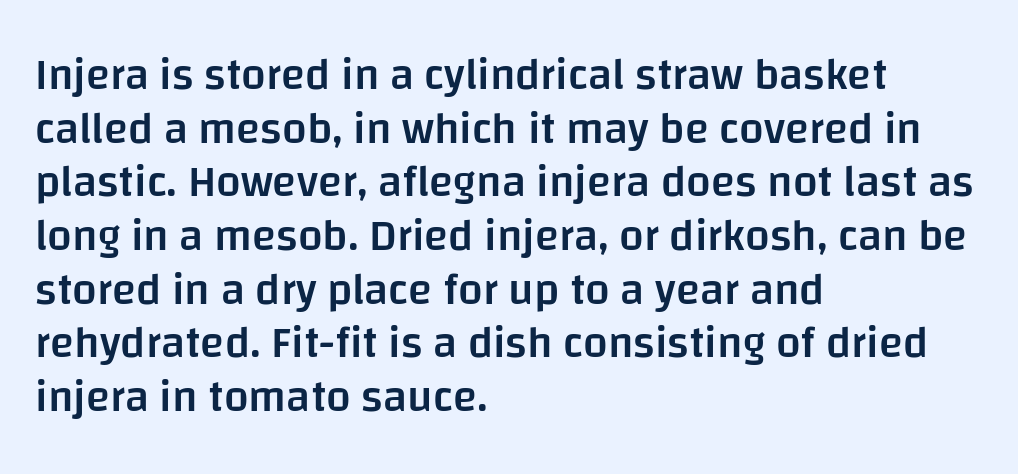
The image shows 44 px semibold sans-serif type, upright; set left-aligned, line spacing 1.22x, normal letter spacing, not underlined; low stroke contrast and a large x-height.
